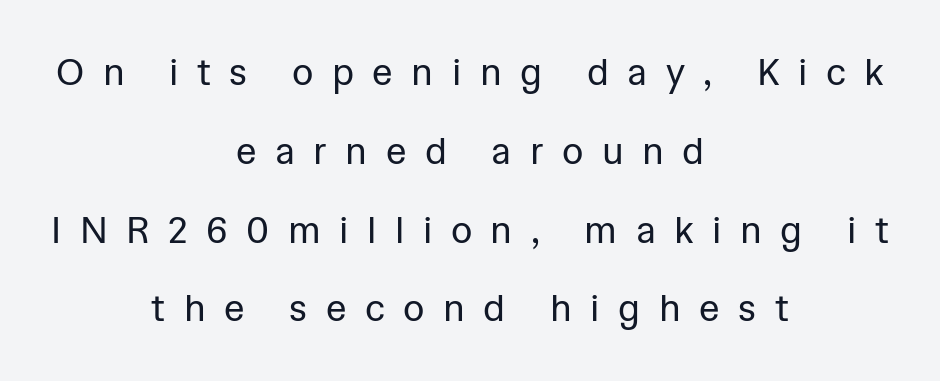
Varying glyph widths throughout — classic text-font behaviour. Reading down the block, each line starts at a different indent, mirrored at its end. The gaps between neighbouring characters are conspicuously large. Rendered with straight, roman letterforms. Underline: absent. Compared with a typical body face, this is equally light or lighter still.
